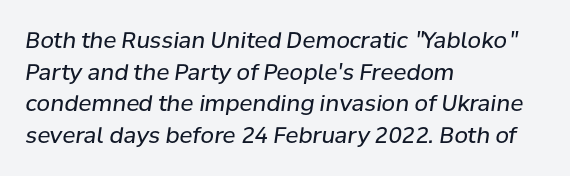
Honestly, there is no underline to notice here at all. In terms of leading, this rendering sits right in the middle. Observe the ordinary spacing: letters are neighbours, not strangers. Each line starts at the same left margin while the right side varies. Quick note: italic. No extra ink here — the face is not bold.
